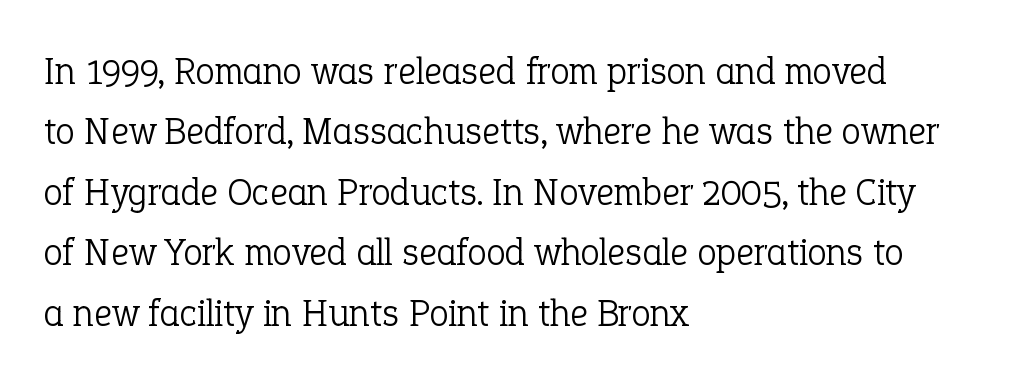
Q: Is the text bold? A: No.
Q: Is the text italic (slanted)? A: No, it is upright.
Q: Is the typeface a serif or a sans-serif typeface? A: Serif.
Q: Is the text underlined? A: No.
Q: How is the paragraph aligned? A: Left-aligned.
Q: Is the spacing between letters normal or unusually wide? A: Normal.
Q: Is the spacing between lines tight, normal or loose? A: Normal.
Q: Width (condensed, normal, or wide)? A: Normal.
Q: Stroke contrast? A: Low.
Q: x-height? A: Medium.
Q: Monospaced? A: No.
